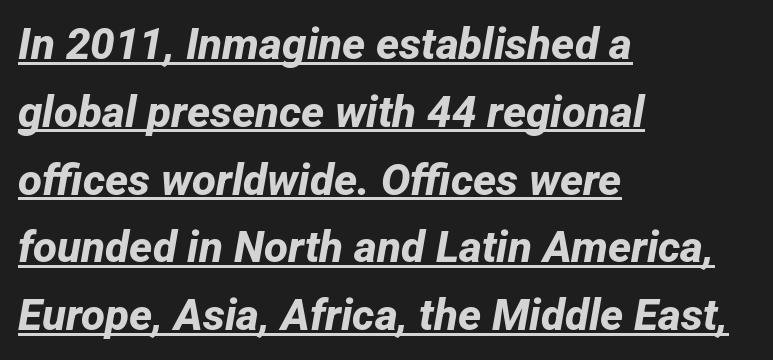
The image shows 44 px bold sans-serif type; set left-aligned, normal line spacing (1.54x), normal letter spacing, underlined; low stroke contrast and a medium x-height.
